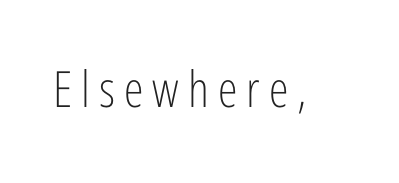
Q: Is the text bold? A: No.
Q: Is the text italic (slanted)? A: No, it is upright.
Q: Is the typeface a serif or a sans-serif typeface? A: Sans-serif.
Q: Is the text underlined? A: No.
Q: Width (condensed, normal, or wide)? A: Condensed.
Q: Stroke contrast? A: Low.
Q: x-height? A: Medium.
Q: Monospaced? A: No.
